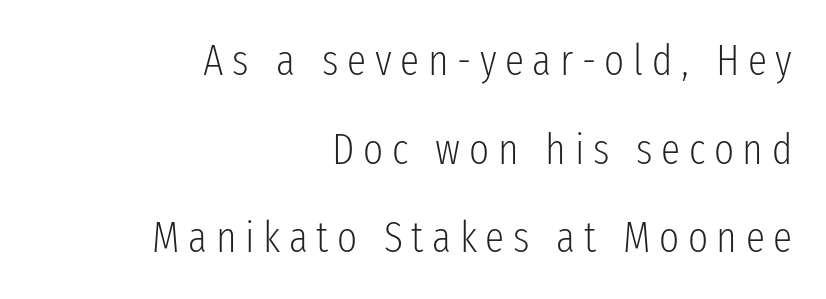
Q: Is the text bold? A: No.
Q: Is the text italic (slanted)? A: No, it is upright.
Q: Is the typeface a serif or a sans-serif typeface? A: Sans-serif.
Q: Is the text underlined? A: No.
Q: How is the paragraph aligned? A: Right-aligned.
Q: Is the spacing between letters normal or unusually wide? A: Unusually wide.
Q: Is the spacing between lines tight, normal or loose? A: Loose.
Q: Width (condensed, normal, or wide)? A: Condensed.
Q: Stroke contrast? A: Low.
Q: x-height? A: Medium.
Q: Monospaced? A: No.
